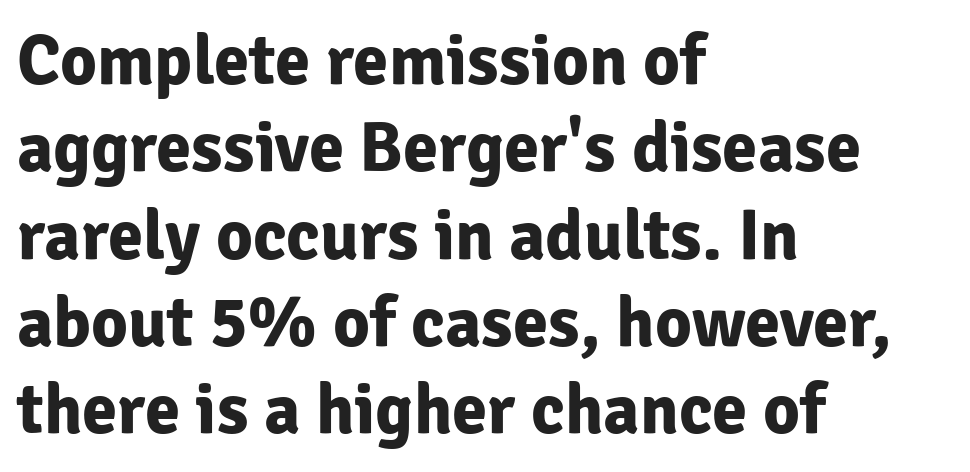
The image shows 71 px bold sans-serif type, upright; set left-aligned, line spacing 1.23x, normal letter spacing, not underlined; low stroke contrast and a medium x-height.
